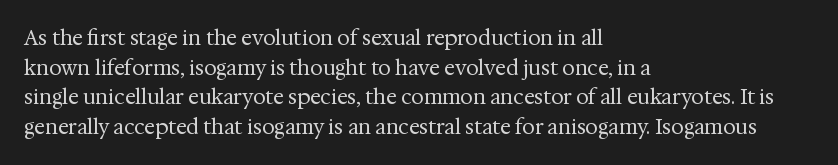
{"italic": "no", "bold": "no", "underline": "no", "align": "left", "line_spacing": "normal", "line_spacing_ratio": 1.48, "letter_spacing": "normal", "letter_spacing_em": 0.0, "glyph_px": 20}
